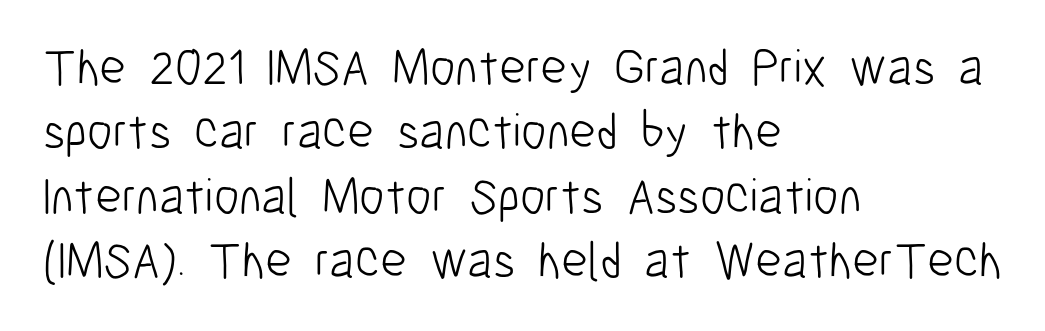
Q: Is the text bold? A: No.
Q: Is the text italic (slanted)? A: No, it is upright.
Q: Is the typeface a serif or a sans-serif typeface? A: Sans-serif.
Q: Is the text underlined? A: No.
Q: How is the paragraph aligned? A: Left-aligned.
Q: Is the spacing between letters normal or unusually wide? A: Normal.
Q: Is the spacing between lines tight, normal or loose? A: Normal.
Q: Width (condensed, normal, or wide)? A: Condensed.
Q: Stroke contrast? A: Low.
Q: x-height? A: Medium.
Q: Monospaced? A: No.
